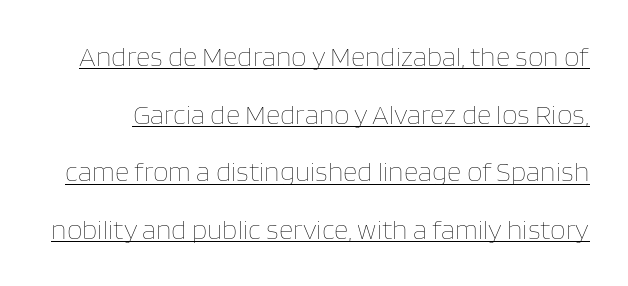
Q: Is the text bold? A: No.
Q: Is the text italic (slanted)? A: No, it is upright.
Q: Is the text underlined? A: Yes.
Q: Is the spacing between letters normal or unusually wide? A: Normal.
Q: Is the spacing between lines tight, normal or loose? A: Loose.
Q: Width (condensed, normal, or wide)? A: Normal.
Q: Stroke contrast? A: Low.
Q: x-height? A: Large.
Q: Monospaced? A: No.
